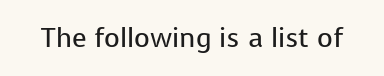
The image shows 27 px text type, upright; set normal letter spacing, not underlined.
